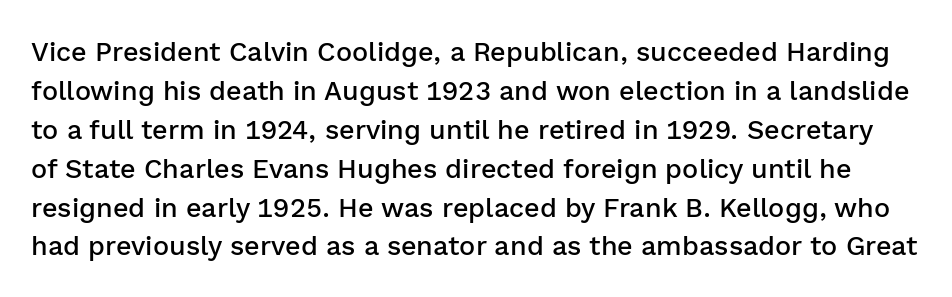
Q: Is the text bold? A: Semi-bold.
Q: Is the text italic (slanted)? A: No, it is upright.
Q: Is the text underlined? A: No.
Q: Is the spacing between letters normal or unusually wide? A: Normal.
Q: Is the spacing between lines tight, normal or loose? A: Normal.
